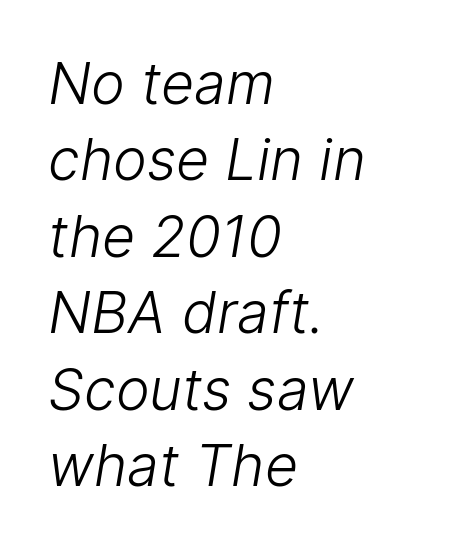
Q: Is the text bold? A: No.
Q: Is the typeface a serif or a sans-serif typeface? A: Sans-serif.
Q: Is the text underlined? A: No.
Q: How is the paragraph aligned? A: Left-aligned.
Q: Is the spacing between letters normal or unusually wide? A: Normal.
Q: Is the spacing between lines tight, normal or loose? A: Normal.
Q: Width (condensed, normal, or wide)? A: Normal.
Q: Stroke contrast? A: Low.
Q: x-height? A: Medium.
Q: Monospaced? A: No.
